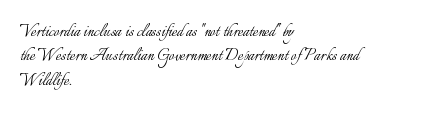
Q: Is the text bold? A: No.
Q: Is the text italic (slanted)? A: Yes.
Q: Is the text underlined? A: No.
Q: How is the paragraph aligned? A: Left-aligned.
Q: Is the spacing between letters normal or unusually wide? A: Normal.
